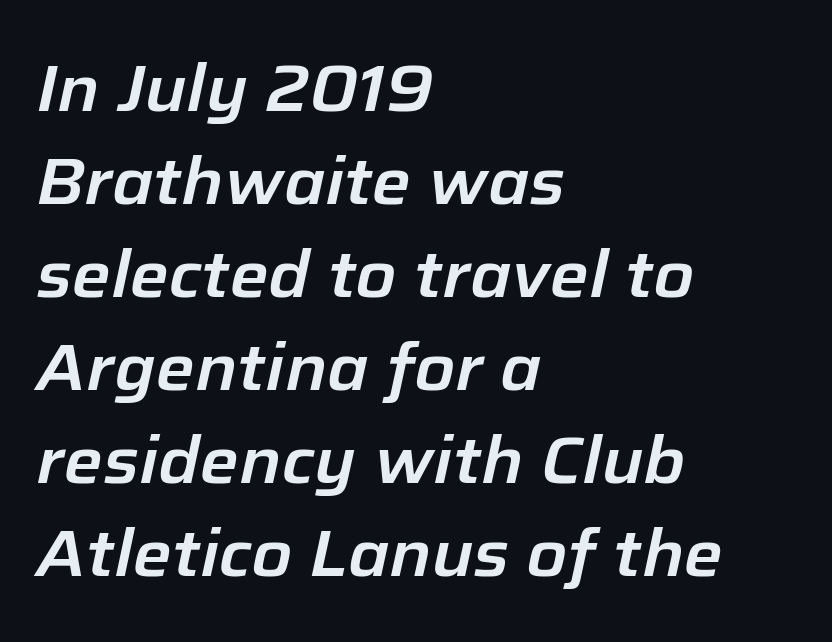
{"italic": "yes", "lean": "right", "slant_degrees": 12, "width": "normal", "stroke_contrast": "low", "x_height": "medium", "monospaced": "no", "underline": "no", "align": "left", "line_spacing": "normal", "line_spacing_ratio": 1.41, "letter_spacing": "normal", "letter_spacing_em": 0.0, "glyph_px": 66}
